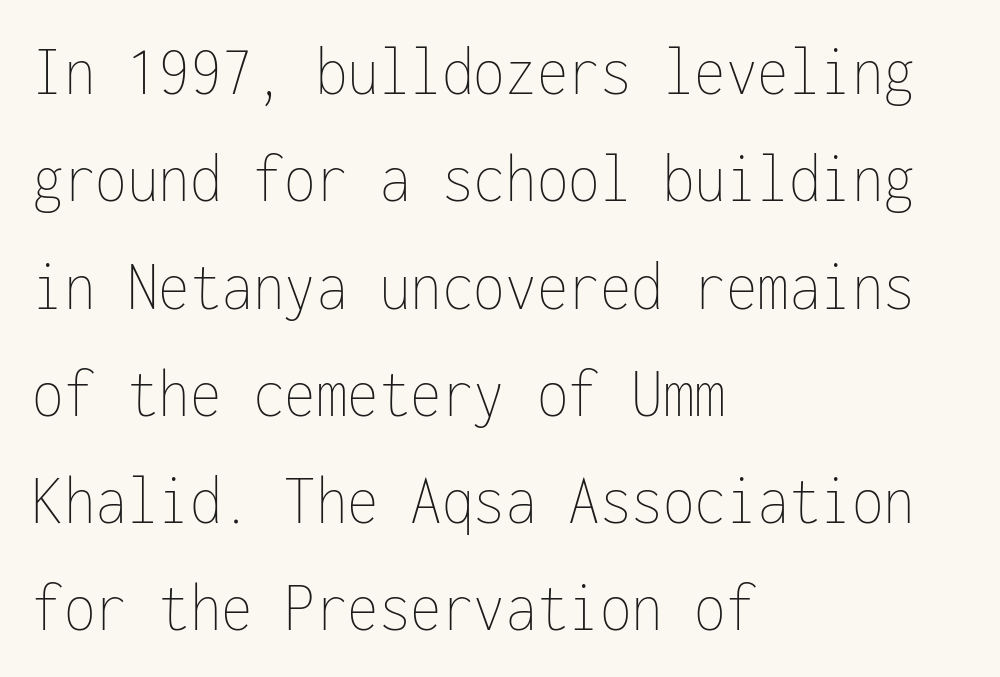
The image shows 72 px thin, condensed type, upright, monospaced; set left-aligned, normal line spacing (1.49x), normal letter spacing, not underlined; low stroke contrast and a medium x-height.
